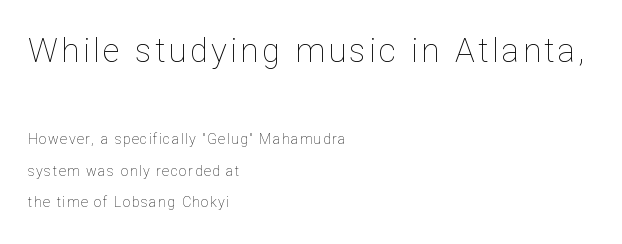
{"italic": "no", "bold": "no", "weight": "thin", "width": "normal", "stroke_contrast": "low", "x_height": "medium", "monospaced": "no", "underline": "no", "align": "left", "line_spacing": "loose", "line_spacing_ratio": 2.26, "larger_block": "first", "size_ratio": 2.36, "glyph_px": 33}
